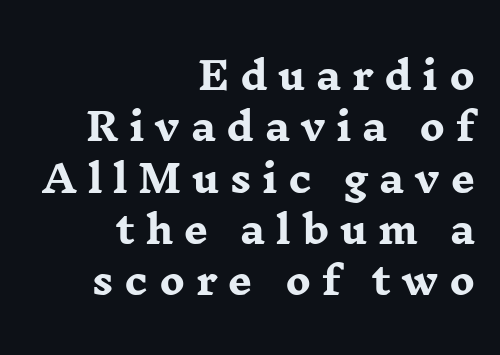
Words float on clear page, feet unadorned. Unlike italic type, these characters show no tilt at all. A student would call this right alignment; a typographer would say flush right, rag left. The strokes are fattened all the way to bold. Compared with typical body copy, the letter spacing here is much looser.
